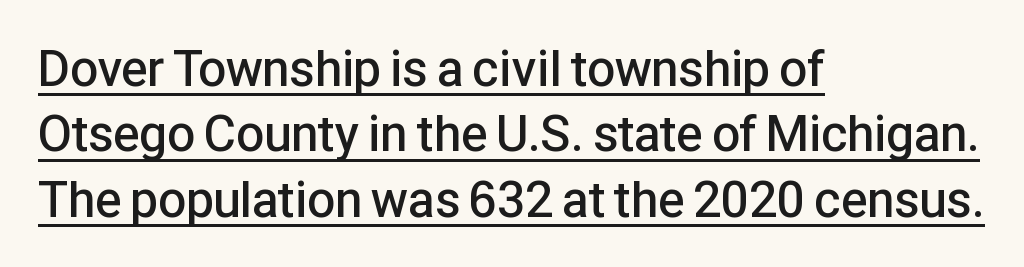
Proportional: the letters do not fall into vertical columns. The passage shown has conventional tracking throughout. Caption: multi-line text, flush left, ragged right. Underlined type. Observe the absence of serifs on each vertical stroke in this sample.
